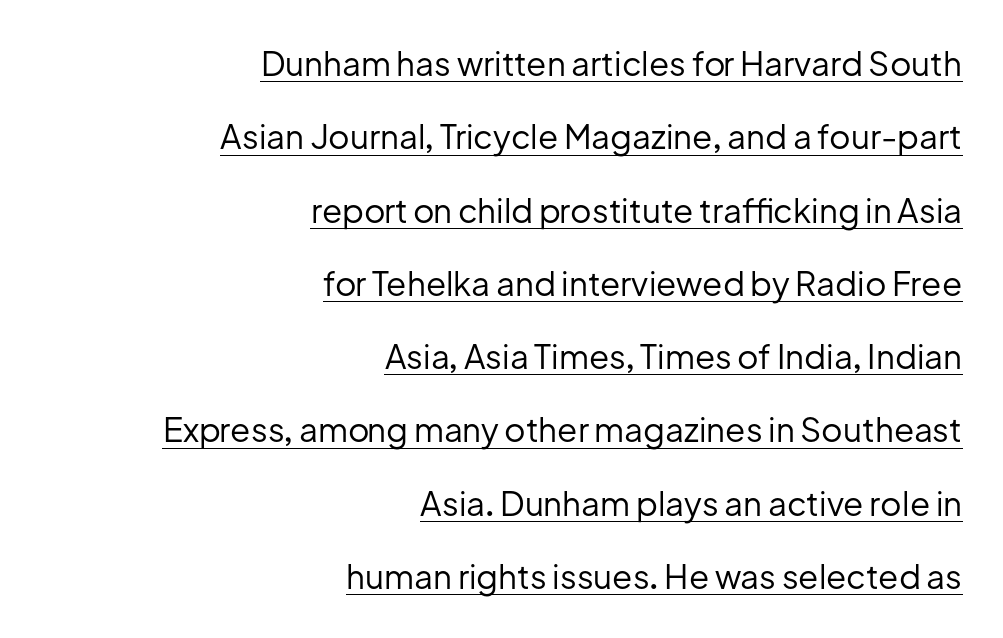
{"serif": "no", "italic": "no", "bold": "no", "weight": "regular", "width": "normal", "stroke_contrast": "low", "x_height": "medium", "monospaced": "no", "underline": "yes", "align": "right", "line_spacing": "loose", "line_spacing_ratio": 2.22, "letter_spacing": "normal", "letter_spacing_em": 0.0, "glyph_px": 33}
